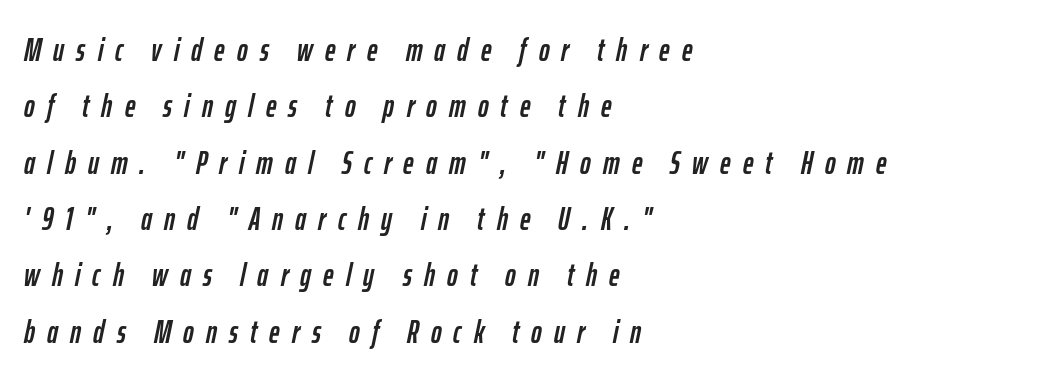
Underlining? Definitely not there. The lettering tilts uniformly, giving the passage an italic look. Character widths vary here, with narrow letters taking less room than wide ones. Compared with a centered layout, this one pins lines to the left instead. Words appear elongated and porous because spacing is wide.
